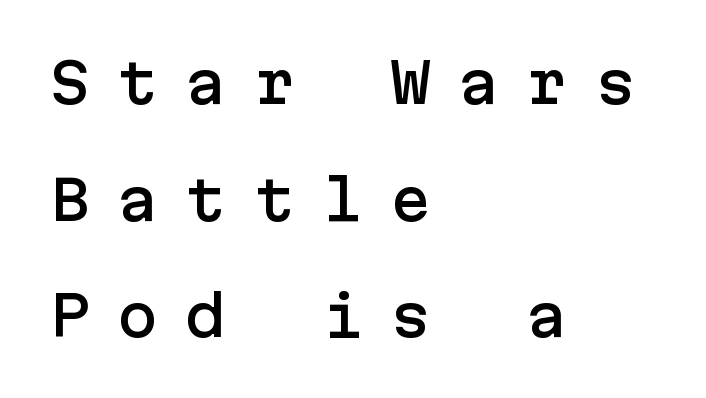
{"serif": "no", "italic": "no", "width": "normal", "stroke_contrast": "low", "x_height": "medium", "underline": "no", "align": "left", "line_spacing": "loose", "line_spacing_ratio": 2.12, "letter_spacing": "wide", "letter_spacing_em": 0.49, "glyph_px": 55}
